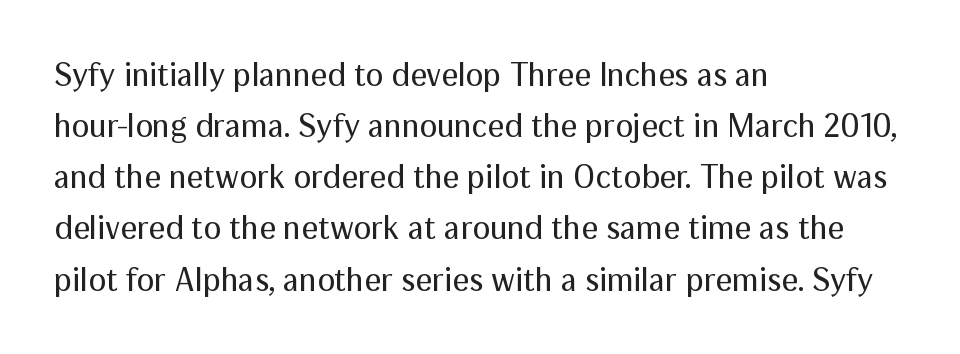
The image shows 33 px regular-weight sans-serif type, upright; set left-aligned, normal line spacing (1.55x), normal letter spacing, not underlined; medium stroke contrast and a medium x-height.
